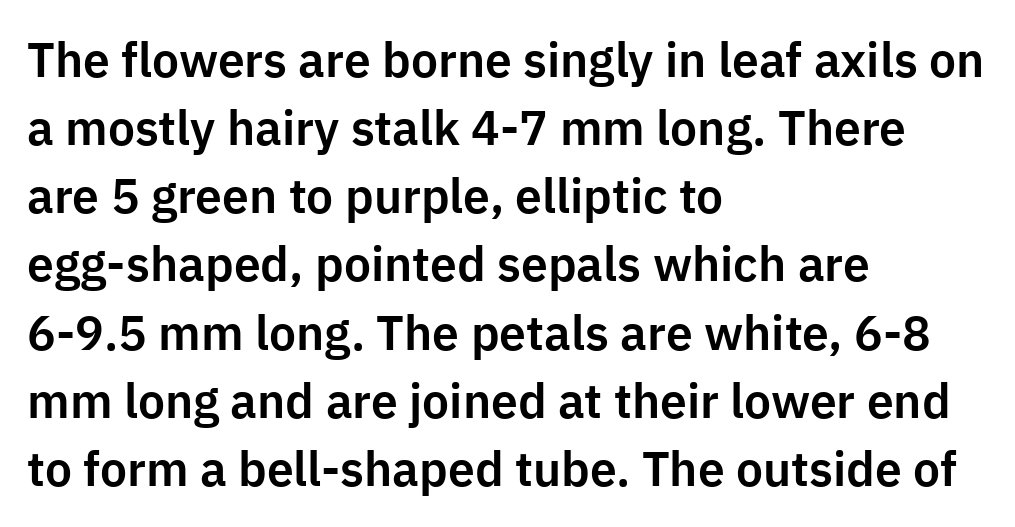
Examine the stroke ends and you'll find no serifs. Vertical spacing — default. A typesetter would call this proportional, since set widths differ per character. There is no visible air inserted between adjacent glyphs. Just letters on the line, the space beneath them empty. In terms of posture, this sample is upright.
